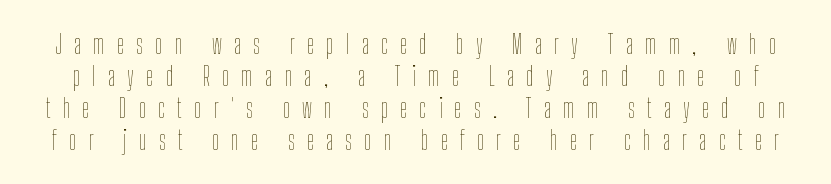
The specimen omits any rule beneath the text block's lines. The rendering inserts visible extra space after every character. Caption: face not bold, strokes unweighted. This is the regular roman posture of the typeface.
